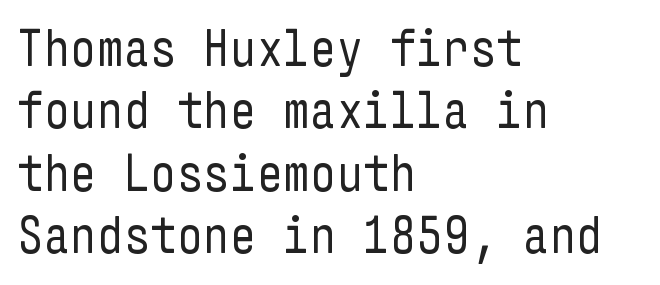
Q: Is the text bold? A: No.
Q: Is the text italic (slanted)? A: No, it is upright.
Q: Is the typeface a serif or a sans-serif typeface? A: Sans-serif.
Q: Is the text underlined? A: No.
Q: How is the paragraph aligned? A: Left-aligned.
Q: Is the spacing between letters normal or unusually wide? A: Normal.
Q: Width (condensed, normal, or wide)? A: Condensed.
Q: Stroke contrast? A: Low.
Q: x-height? A: Medium.
